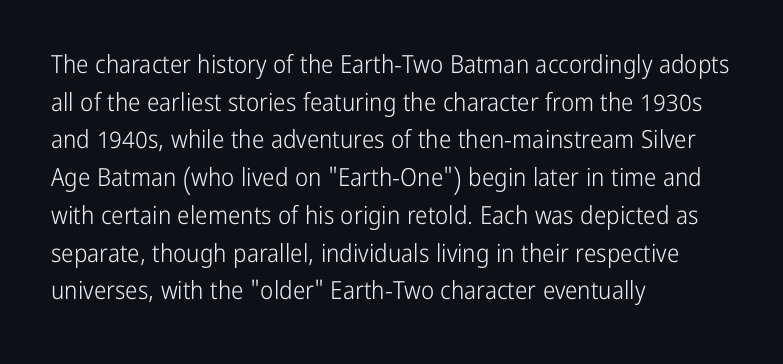
Q: Is the text bold? A: No.
Q: Is the text italic (slanted)? A: No, it is upright.
Q: Is the text underlined? A: No.
Q: How is the paragraph aligned? A: Left-aligned.
Q: Is the spacing between letters normal or unusually wide? A: Normal.
Q: Is the spacing between lines tight, normal or loose? A: Normal.
